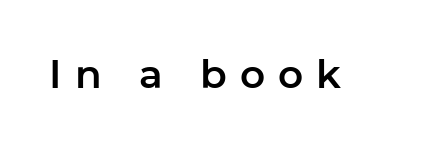
The glyphs in this specimen are sans serif. The horizontal fit of the characters is loose and conspicuously gappy. The letters stand straight up with perfectly vertical stems. You could not count columns in this text — the font is proportionally spaced.
